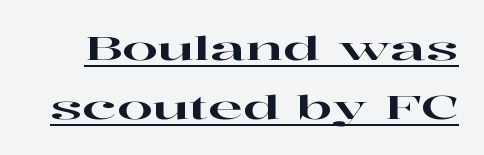
The image shows 32 px wide serif type, upright; set line spacing 1.84x, normal letter spacing, underlined; high stroke contrast and a medium x-height.
